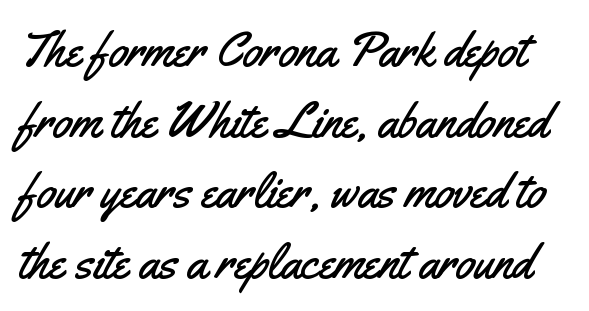
Q: Is the text italic (slanted)? A: Yes.
Q: Is the typeface a serif or a sans-serif typeface? A: Sans-serif.
Q: Is the text underlined? A: No.
Q: Is the spacing between letters normal or unusually wide? A: Normal.
Q: Is the spacing between lines tight, normal or loose? A: Normal.
Q: Width (condensed, normal, or wide)? A: Condensed.
Q: Stroke contrast? A: Medium.
Q: x-height? A: Small.
Q: Monospaced? A: No.
